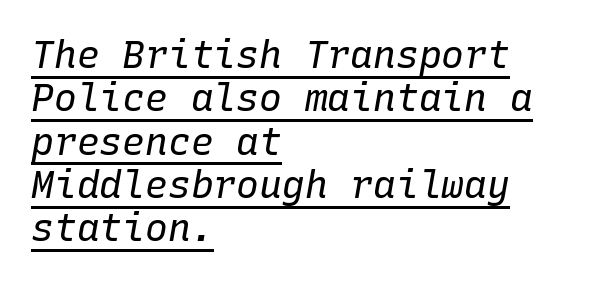
Q: Is the text bold? A: No.
Q: Is the text italic (slanted)? A: Yes, it leans right by about 10 degrees.
Q: Is the text underlined? A: Yes.
Q: How is the paragraph aligned? A: Left-aligned.
Q: Is the spacing between letters normal or unusually wide? A: Normal.
Q: Is the spacing between lines tight, normal or loose? A: Tight.
Q: Width (condensed, normal, or wide)? A: Normal.
Q: Stroke contrast? A: Low.
Q: x-height? A: Medium.
Q: Monospaced? A: Yes.
